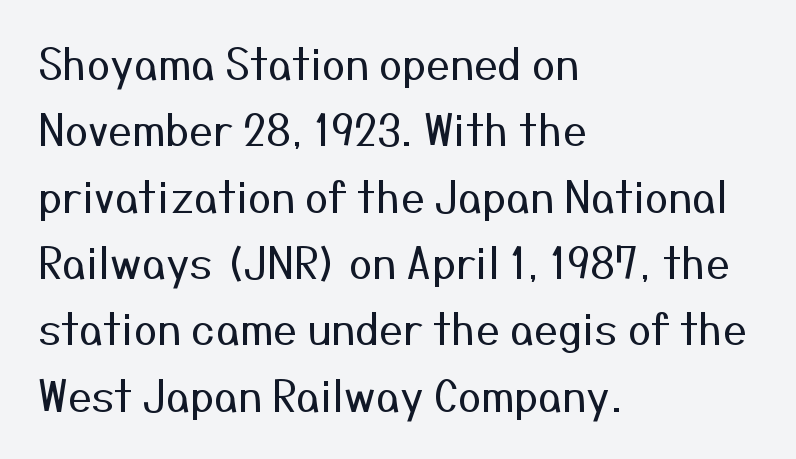
{"serif": "no", "italic": "no", "bold": "no", "weight": "regular", "width": "normal", "stroke_contrast": "medium", "x_height": "medium", "monospaced": "no", "underline": "no", "align": "left", "line_spacing": "normal", "line_spacing_ratio": 1.58, "letter_spacing": "normal", "letter_spacing_em": 0.0, "glyph_px": 42}
